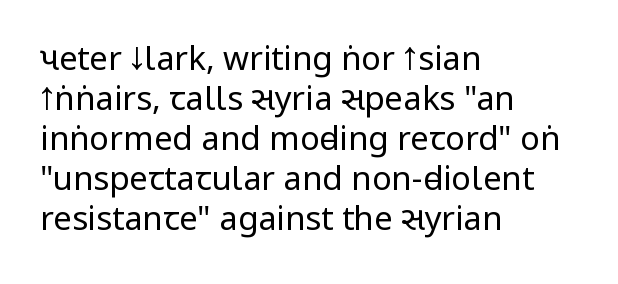
Q: Is the text bold? A: No.
Q: Is the text italic (slanted)? A: No, it is upright.
Q: Is the typeface a serif or a sans-serif typeface? A: Sans-serif.
Q: Is the text underlined? A: No.
Q: How is the paragraph aligned? A: Left-aligned.
Q: Is the spacing between letters normal or unusually wide? A: Normal.
Q: Width (condensed, normal, or wide)? A: Condensed.
Q: Stroke contrast? A: Low.
Q: x-height? A: Large.
Q: Monospaced? A: No.
